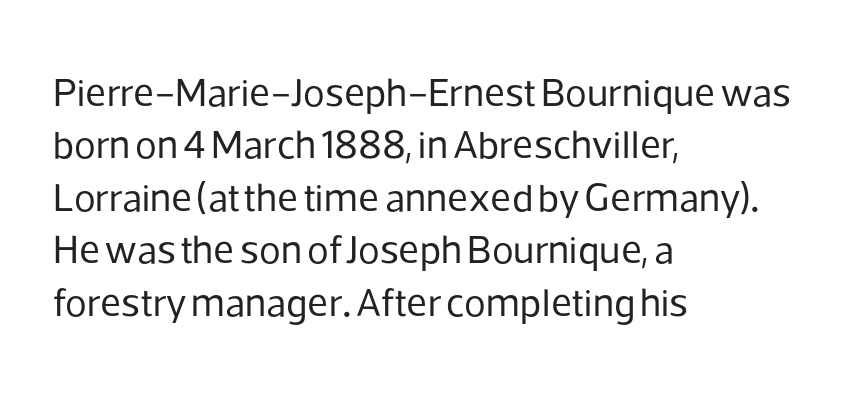
In terms of leading, this rendering sits right in the middle. This sample has the flowing, uneven cadence of proportional lettering. I'd call this a sans setting — the letters go barefoot. No chunkiness to these letters — they're not bold. Teacher's note: observe the even left margin — that is flush-left alignment.
